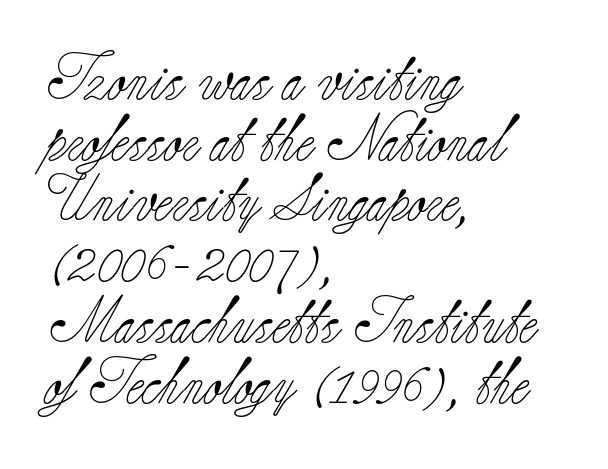
Q: Is the text bold? A: No.
Q: Is the text italic (slanted)? A: Yes.
Q: Is the typeface a serif or a sans-serif typeface? A: Serif.
Q: Is the text underlined? A: No.
Q: How is the paragraph aligned? A: Left-aligned.
Q: Is the spacing between letters normal or unusually wide? A: Normal.
Q: Is the spacing between lines tight, normal or loose? A: Normal.
Q: Width (condensed, normal, or wide)? A: Normal.
Q: Stroke contrast? A: Low.
Q: x-height? A: Small.
Q: Monospaced? A: No.
